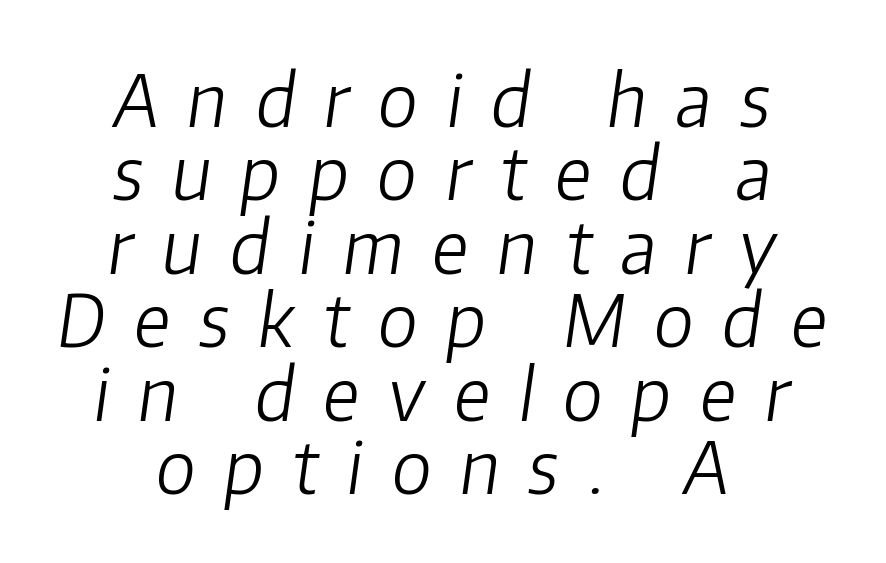
The image shows 72 px light type, italic (leaning right); set centered, tight line spacing (1.02x), unusually wide letter spacing (+0.4 em), not underlined; low stroke contrast and a medium x-height.
